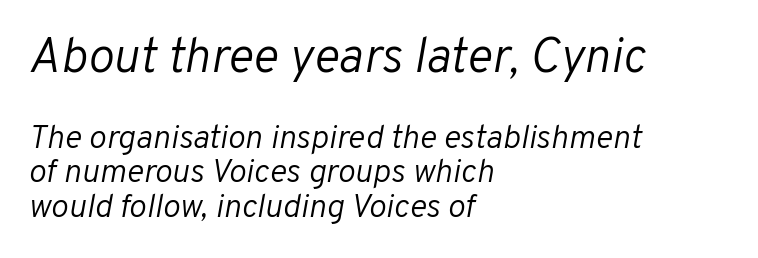
The image shows 49 px light type, italic (leaning right); set left-aligned, tight line spacing (1.04x), normal letter spacing, not underlined; the first (top) block is 1.48x larger; low stroke contrast and a medium x-height.
